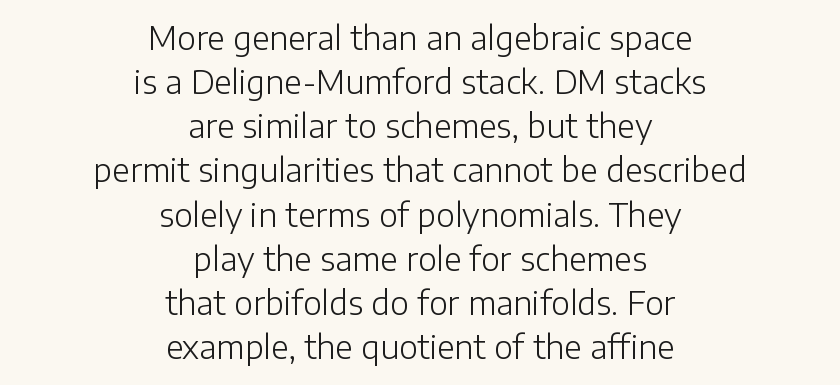
The image shows 32 px light sans-serif type, upright; set centered, normal line spacing (1.38x), normal letter spacing, not underlined; low stroke contrast and a medium x-height.
